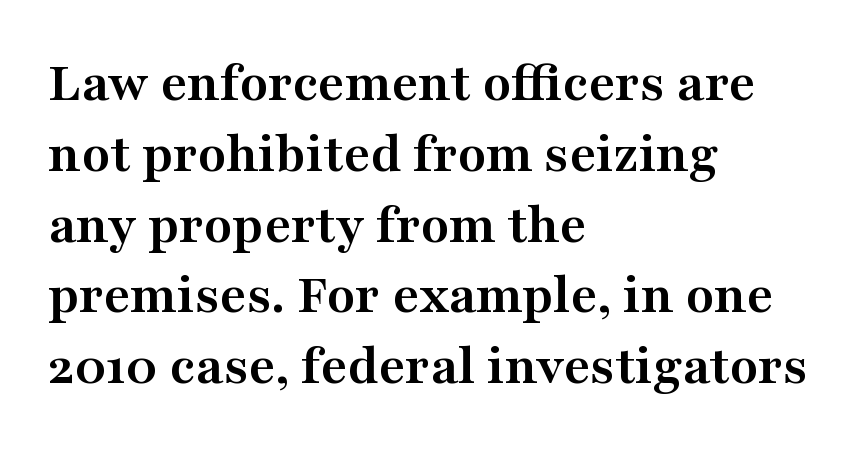
Q: Is the text bold? A: Yes.
Q: Is the text italic (slanted)? A: No, it is upright.
Q: Is the typeface a serif or a sans-serif typeface? A: Serif.
Q: Is the text underlined? A: No.
Q: How is the paragraph aligned? A: Left-aligned.
Q: Is the spacing between letters normal or unusually wide? A: Normal.
Q: Width (condensed, normal, or wide)? A: Wide.
Q: Stroke contrast? A: Medium.
Q: x-height? A: Medium.
Q: Monospaced? A: No.
